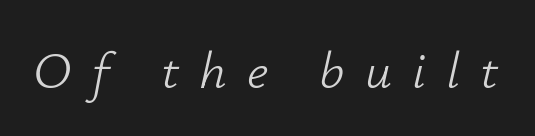
This sample has the flowing, uneven cadence of proportional lettering. Rendered with sloped, italic letterforms. The words here are not underlined. The weight tops out at a normal text grade.
